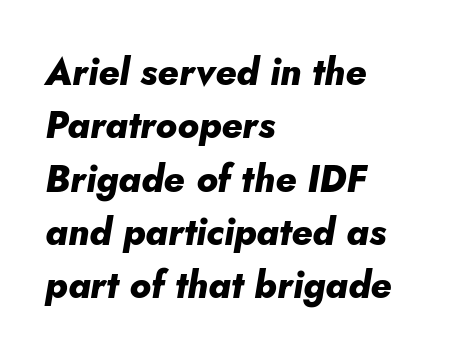
A clean baseline with only descenders dipping below it. A normal amount of white space separates one row of letters from the next. The glyphs look as if they've been sheared to an angle. Nothing unusual about the tracking: characters are spaced as the font intends. Set as a true bold cut, around the 700 mark. Proportional: the letters do not fall into vertical columns.
